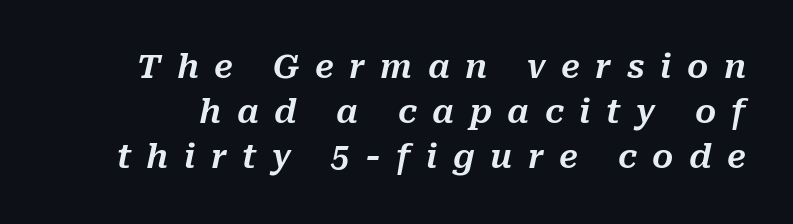
{"italic": "yes", "lean": "right", "slant_degrees": 10, "width": "normal", "stroke_contrast": "medium", "x_height": "medium", "monospaced": "no", "underline": "no", "line_spacing": "normal", "line_spacing_ratio": 1.36, "letter_spacing": "wide", "letter_spacing_em": 0.47, "glyph_px": 33}
